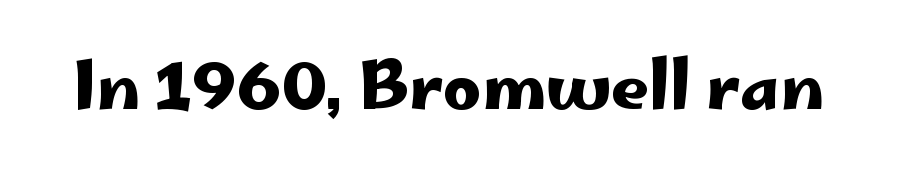
{"serif": "no", "italic": "no", "width": "wide", "stroke_contrast": "low", "x_height": "small", "monospaced": "no", "underline": "no", "letter_spacing": "normal", "letter_spacing_em": 0.0, "glyph_px": 66}
